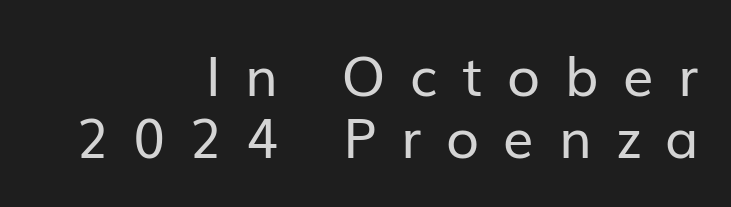
The image shows 54 px regular-weight sans-serif type, upright; set right-aligned, tight line spacing (1.15x), unusually wide letter spacing (+0.45 em), not underlined; low stroke contrast and a medium x-height.
